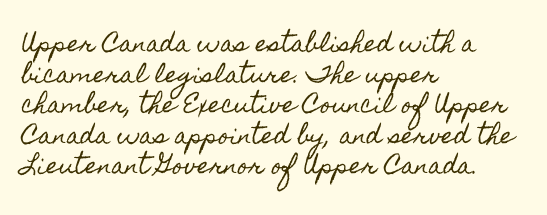
Honestly, the letter spacing is just normal — you wouldn't notice it. The words here are not underlined. Notice how the passage keeps a crisp vertical edge on the left only. Interline gaps are of average width in this sample.
